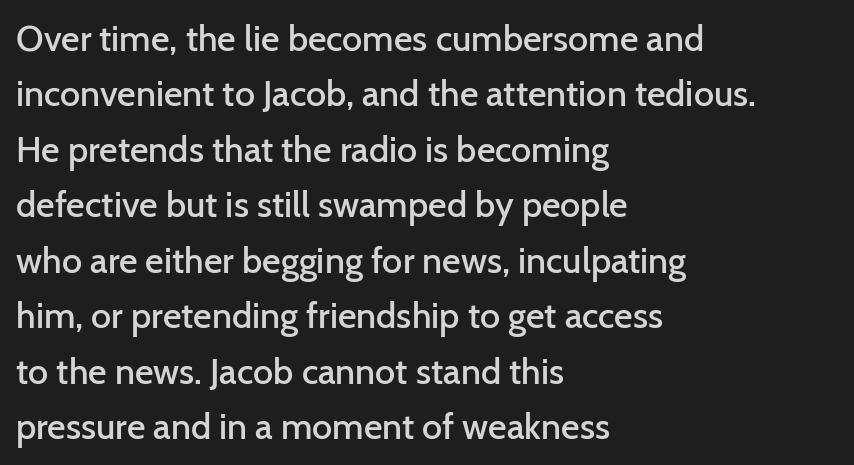
Is there much room between lines? A standard amount, neither cramped nor airy. Nobody drew a line under any word here. The designer went with a sans here, leaving each stem footless. The gaps between neighbouring characters are ordinary and unremarkable. The face used here is proportionally spaced, like ordinary book or web type. Horizontally, the lines are justified to the leading edge only.
